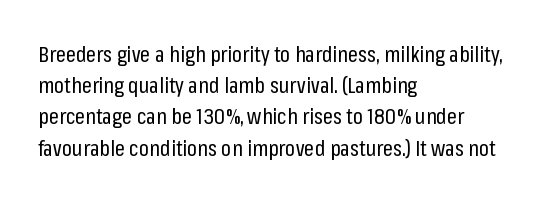
{"italic": "no", "bold": "no", "underline": "no", "align": "left", "line_spacing": "normal", "line_spacing_ratio": 1.42, "letter_spacing": "normal", "letter_spacing_em": 0.0, "glyph_px": 22}
